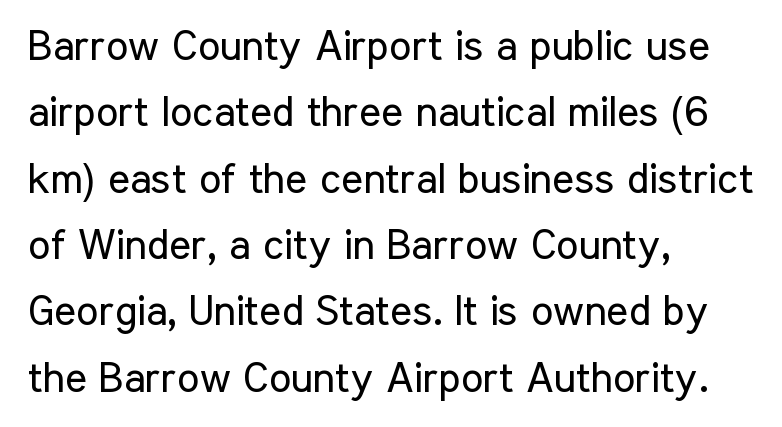
{"serif": "no", "italic": "no", "bold": "no", "weight": "regular", "width": "condensed", "stroke_contrast": "low", "x_height": "medium", "monospaced": "no", "underline": "no", "align": "left", "line_spacing": "normal", "line_spacing_ratio": 1.58, "letter_spacing": "normal", "letter_spacing_em": 0.0, "glyph_px": 42}
